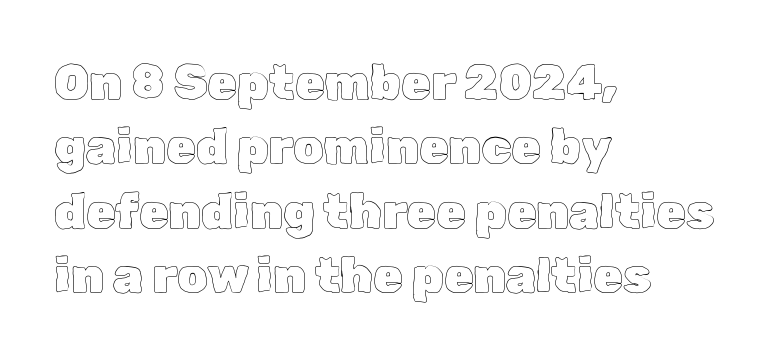
{"italic": "no", "width": "normal", "x_height": "medium", "monospaced": "no", "underline": "no", "align": "left", "line_spacing": "normal", "line_spacing_ratio": 1.34, "letter_spacing": "normal", "letter_spacing_em": 0.0, "glyph_px": 48}
